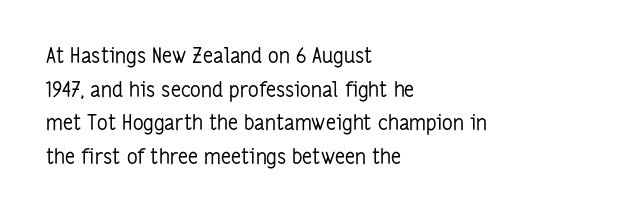
The image shows 21 px text type, upright; set left-aligned, normal line spacing (1.6x), normal letter spacing, not underlined.
